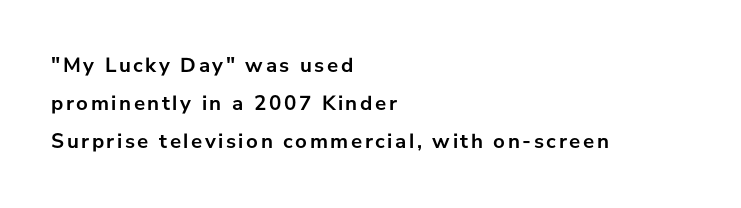
Q: Is the text bold? A: Yes.
Q: Is the text italic (slanted)? A: No, it is upright.
Q: Is the text underlined? A: No.
Q: How is the paragraph aligned? A: Left-aligned.
